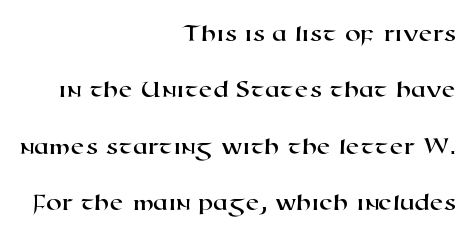
The image shows 25 px text type; set right-aligned, loose line spacing (2.26x), normal letter spacing, not underlined.
